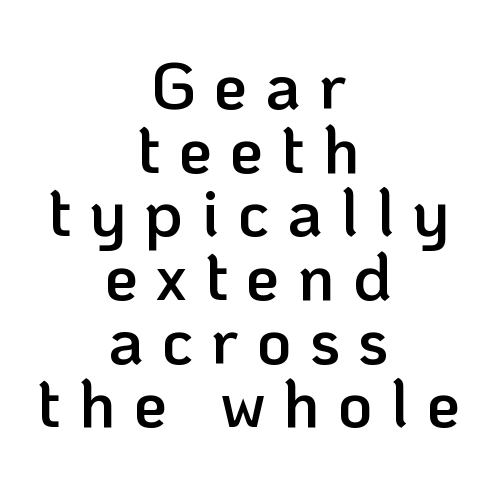
The image shows 67 px semibold sans-serif type, upright; set centered, tight line spacing (0.95x), unusually wide letter spacing (+0.27 em), not underlined; low stroke contrast and a medium x-height.
